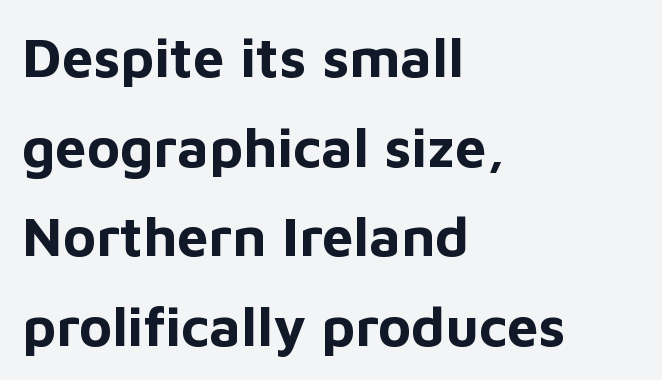
Q: Is the text bold? A: Yes.
Q: Is the text italic (slanted)? A: No, it is upright.
Q: Is the typeface a serif or a sans-serif typeface? A: Sans-serif.
Q: Is the text underlined? A: No.
Q: How is the paragraph aligned? A: Left-aligned.
Q: Is the spacing between letters normal or unusually wide? A: Normal.
Q: Is the spacing between lines tight, normal or loose? A: Normal.
Q: Width (condensed, normal, or wide)? A: Normal.
Q: Stroke contrast? A: Low.
Q: x-height? A: Medium.
Q: Monospaced? A: No.
